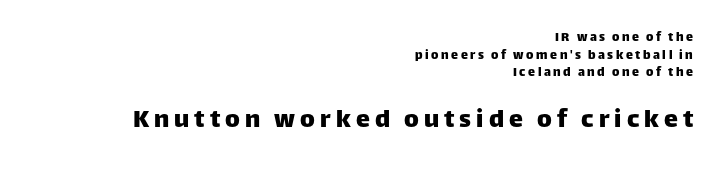
Between these two stacked blocks, the lower one wins on size. Every row of glyphs terminates at an identical x-position on the right. The face used here is proportionally spaced, like ordinary book or web type. Examine the stroke ends and you'll find no serifs. The type sits square on the baseline with zero lean.
